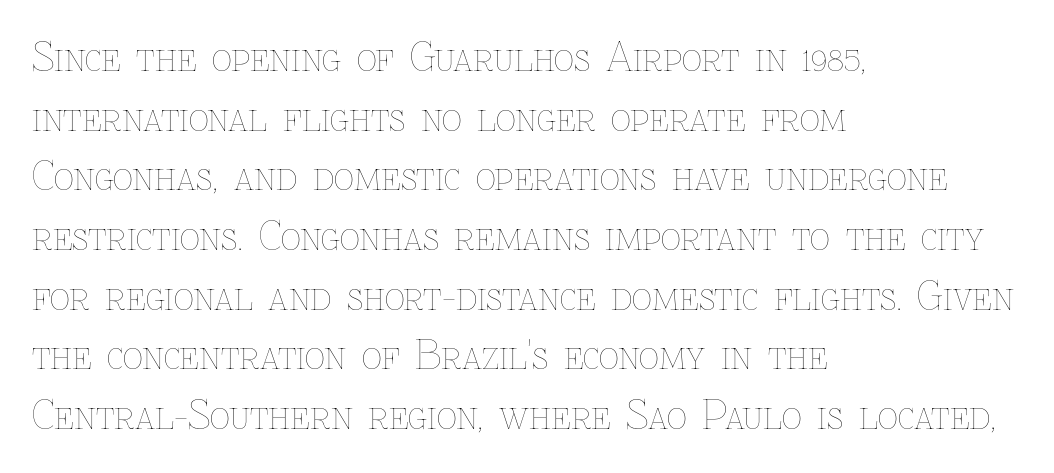
Q: Is the text bold? A: No.
Q: Is the text italic (slanted)? A: No, it is upright.
Q: Is the text underlined? A: No.
Q: How is the paragraph aligned? A: Left-aligned.
Q: Is the spacing between letters normal or unusually wide? A: Normal.
Q: Is the spacing between lines tight, normal or loose? A: Normal.
Q: Width (condensed, normal, or wide)? A: Normal.
Q: Stroke contrast? A: Low.
Q: x-height? A: Medium.
Q: Monospaced? A: No.
